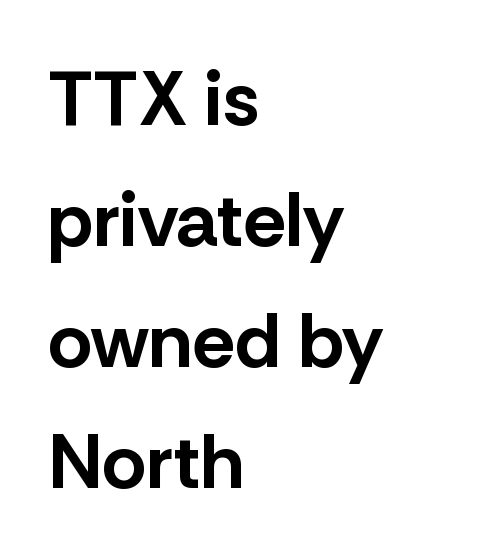
{"serif": "no", "italic": "no", "bold": "yes", "weight": "bold", "width": "normal", "stroke_contrast": "low", "x_height": "medium", "monospaced": "no", "underline": "no", "align": "left", "line_spacing": "normal", "line_spacing_ratio": 1.57, "letter_spacing": "normal", "letter_spacing_em": 0.0, "glyph_px": 77}
